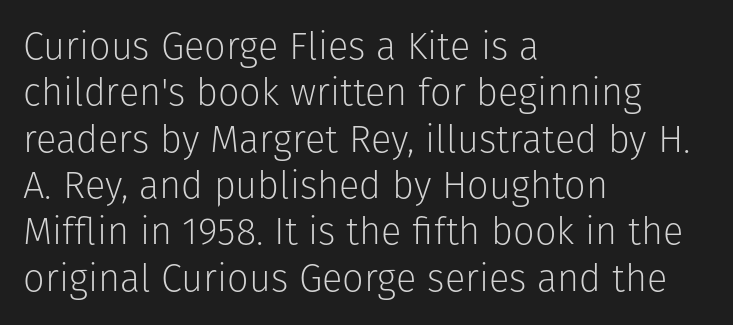
The image shows 38 px light sans-serif type, upright; set left-aligned, line spacing 1.22x, normal letter spacing, not underlined; low stroke contrast and a medium x-height.
